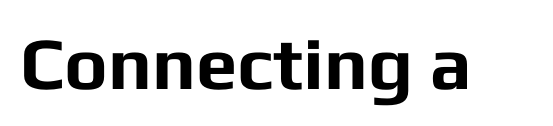
The image shows 74 px bold sans-serif type, upright; set normal letter spacing, not underlined; low stroke contrast and a medium x-height.
